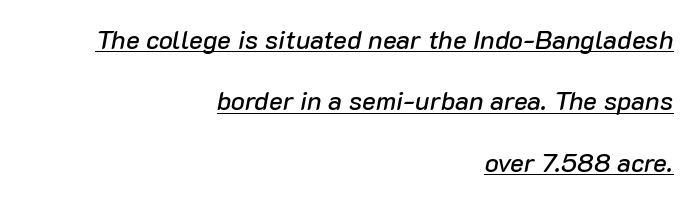
The image shows 26 px text type, italic (leaning right); set right-aligned, loose line spacing (2.36x), normal letter spacing, underlined.
